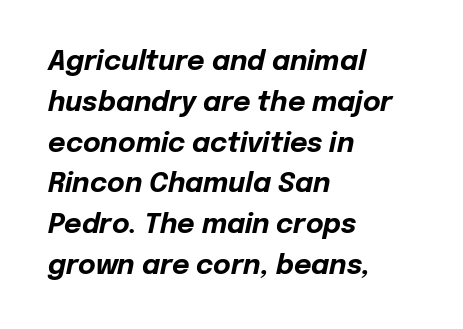
Letters rest on an invisible, unmarked baseline. Observe the lean: these are italic letterforms. Leftover space on each line is placed entirely after the last word. Whoever set this chose a conventional vertical rhythm. Between one letter and the next there's only the usual sliver of space. The passage shown is emphatically bold.
